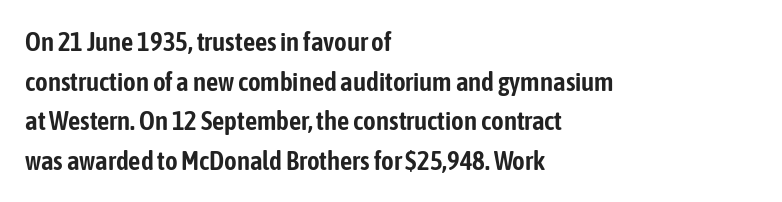
Q: Is the text italic (slanted)? A: No, it is upright.
Q: Is the text underlined? A: No.
Q: How is the paragraph aligned? A: Left-aligned.
Q: Is the spacing between letters normal or unusually wide? A: Normal.
Q: Is the spacing between lines tight, normal or loose? A: Normal.
